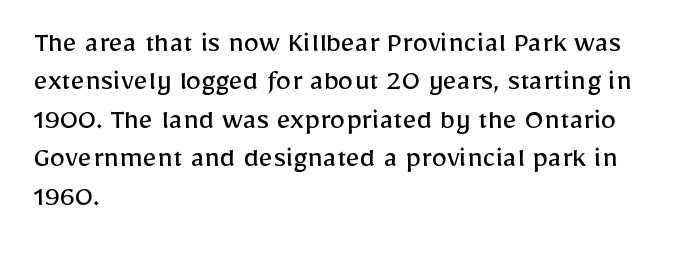
{"serif": "no", "italic": "no", "bold": "no", "weight": "regular", "width": "normal", "stroke_contrast": "low", "x_height": "medium", "monospaced": "no", "underline": "no", "align": "left", "line_spacing_ratio": 1.24, "letter_spacing": "normal", "letter_spacing_em": 0.0, "glyph_px": 31}
